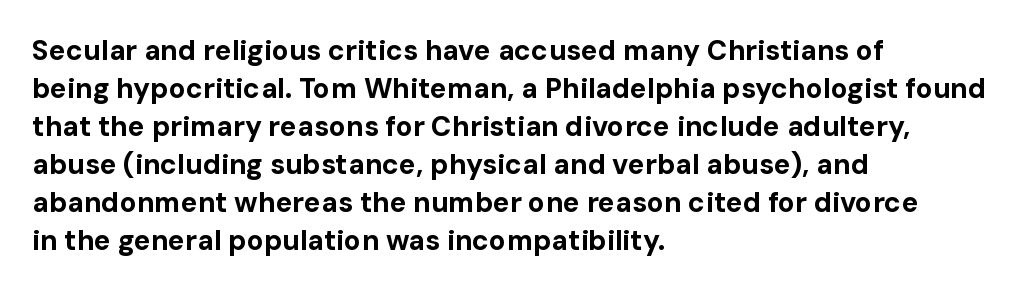
The space beneath each line is pristine and unruled. The characters look thick and weighty, a clear bold. Note the varied advance widths — an 'i' is clearly narrower than an 'm'. Unlike a traditional serif, this face leaves its strokes unadorned.
